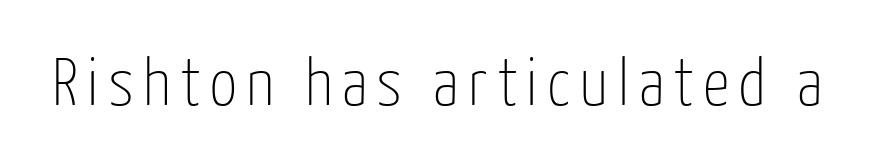
{"serif": "no", "italic": "no", "bold": "no", "weight": "thin", "width": "condensed", "stroke_contrast": "low", "x_height": "medium", "monospaced": "no", "underline": "no", "glyph_px": 67}
